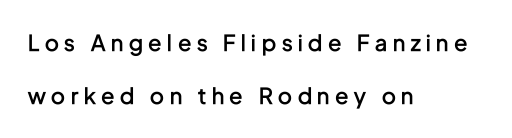
{"italic": "no", "bold": "semi", "underline": "no", "align": "left", "line_spacing": "loose", "line_spacing_ratio": 2.42, "letter_spacing": "wide", "letter_spacing_em": 0.26, "glyph_px": 22}
